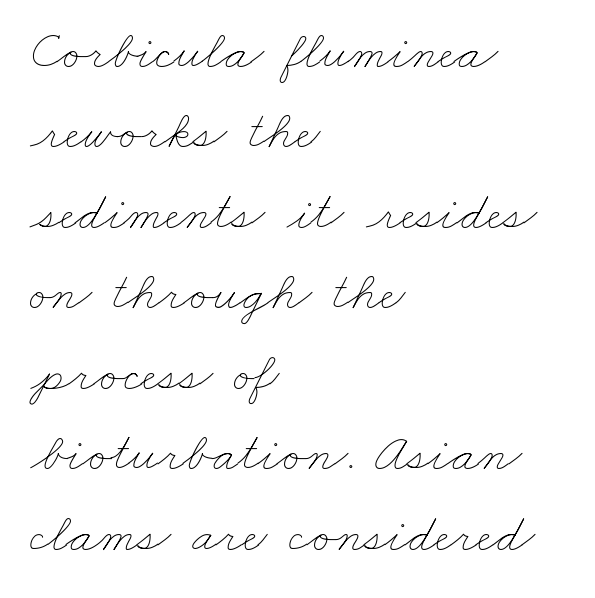
The lines are quadded left. Varying glyph widths throughout — classic text-font behaviour. The typeface has the unassuming heft of standard copy or less. A bare baseline throughout the passage. The face used here is rendered with its standard letterfit.
